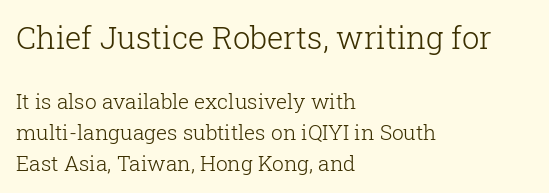
The image shows 31 px light serif type, upright; set left-aligned, normal line spacing (1.48x), normal letter spacing, not underlined; the first (top) block is 1.48x larger; low stroke contrast and a medium x-height.
